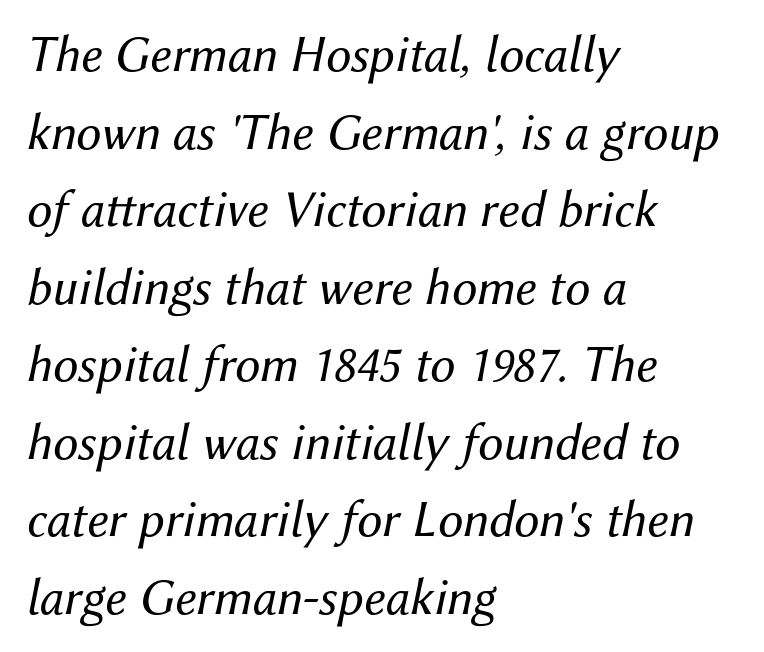
The image shows 51 px regular-weight type, italic (leaning right); set left-aligned, normal line spacing (1.52x), normal letter spacing, not underlined; medium stroke contrast and a medium x-height.
